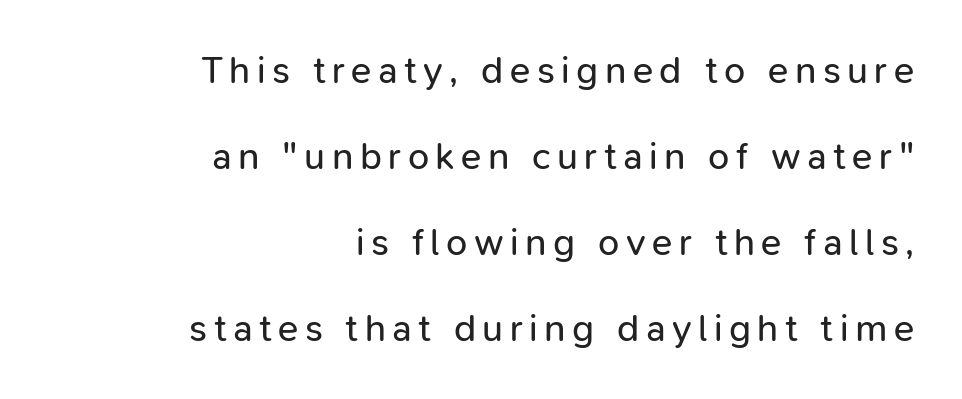
Q: Is the text bold? A: No.
Q: Is the text italic (slanted)? A: No, it is upright.
Q: Is the typeface a serif or a sans-serif typeface? A: Sans-serif.
Q: Is the text underlined? A: No.
Q: How is the paragraph aligned? A: Right-aligned.
Q: Is the spacing between lines tight, normal or loose? A: Loose.
Q: Width (condensed, normal, or wide)? A: Normal.
Q: Stroke contrast? A: Low.
Q: x-height? A: Medium.
Q: Monospaced? A: No.
